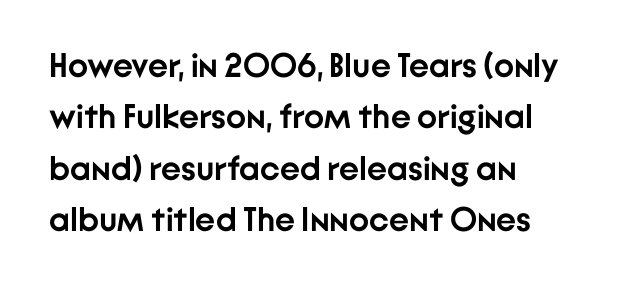
The image shows 34 px semibold sans-serif type, upright; set left-aligned, normal line spacing (1.51x), normal letter spacing, not underlined; low stroke contrast and a medium x-height.
